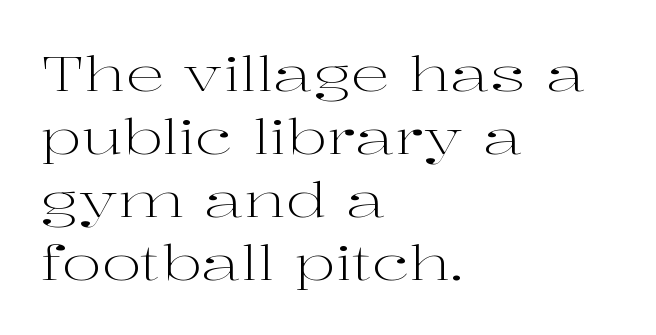
{"serif": "yes", "italic": "no", "bold": "no", "weight": "light", "width": "wide", "stroke_contrast": "high", "x_height": "medium", "monospaced": "no", "underline": "no", "align": "left", "line_spacing": "normal", "line_spacing_ratio": 1.31, "letter_spacing": "normal", "letter_spacing_em": 0.0, "glyph_px": 48}
